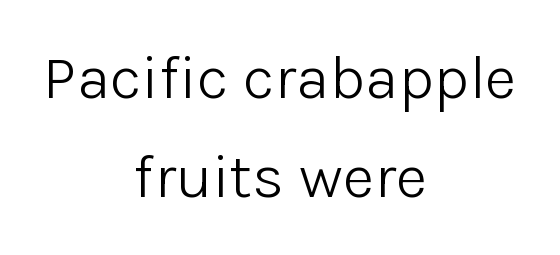
Q: Is the text bold? A: No.
Q: Is the text italic (slanted)? A: No, it is upright.
Q: Is the typeface a serif or a sans-serif typeface? A: Sans-serif.
Q: Is the text underlined? A: No.
Q: How is the paragraph aligned? A: Centered.
Q: Is the spacing between letters normal or unusually wide? A: Normal.
Q: Is the spacing between lines tight, normal or loose? A: Normal.
Q: Width (condensed, normal, or wide)? A: Normal.
Q: Stroke contrast? A: Low.
Q: x-height? A: Medium.
Q: Monospaced? A: No.
